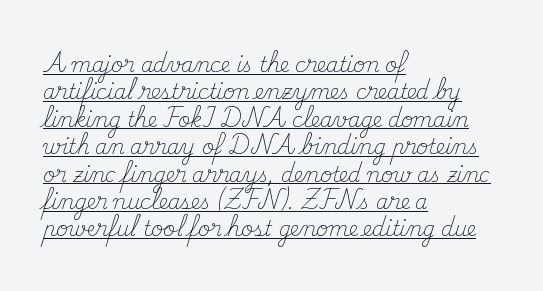
Q: Is the text bold? A: No.
Q: Is the text italic (slanted)? A: Yes.
Q: Is the text underlined? A: Yes.
Q: How is the paragraph aligned? A: Left-aligned.
Q: Is the spacing between letters normal or unusually wide? A: Normal.
Q: Is the spacing between lines tight, normal or loose? A: Normal.
